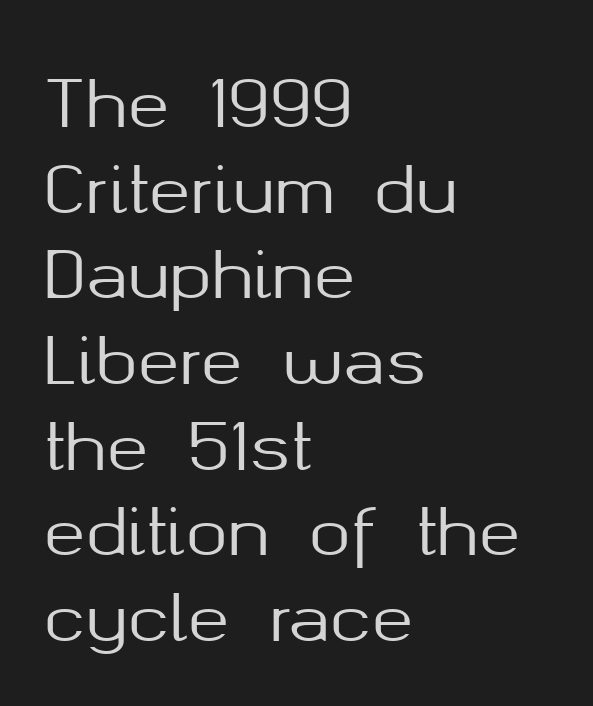
{"serif": "no", "italic": "no", "width": "normal", "stroke_contrast": "medium", "x_height": "medium", "monospaced": "no", "underline": "no", "align": "left", "line_spacing": "normal", "line_spacing_ratio": 1.36, "letter_spacing": "normal", "letter_spacing_em": 0.0, "glyph_px": 63}
